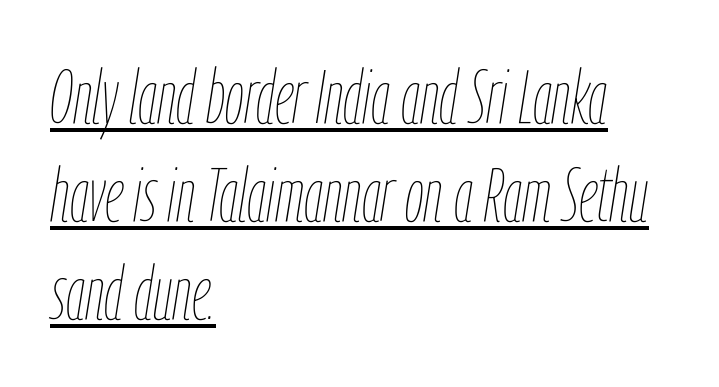
{"italic": "yes", "lean": "right", "slant_degrees": 9, "bold": "no", "weight": "thin", "width": "condensed", "stroke_contrast": "low", "x_height": "medium", "monospaced": "no", "underline": "yes", "align": "left", "line_spacing": "normal", "line_spacing_ratio": 1.31, "letter_spacing": "normal", "letter_spacing_em": 0.0, "glyph_px": 75}
